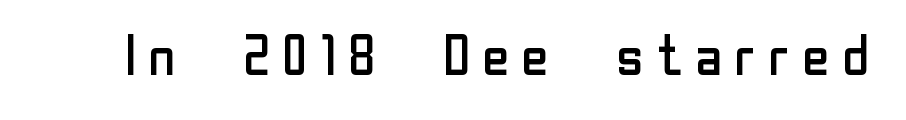
{"serif": "no", "italic": "no", "bold": "no", "weight": "regular", "width": "normal", "stroke_contrast": "low", "x_height": "medium", "monospaced": "no", "underline": "no", "glyph_px": 55}
